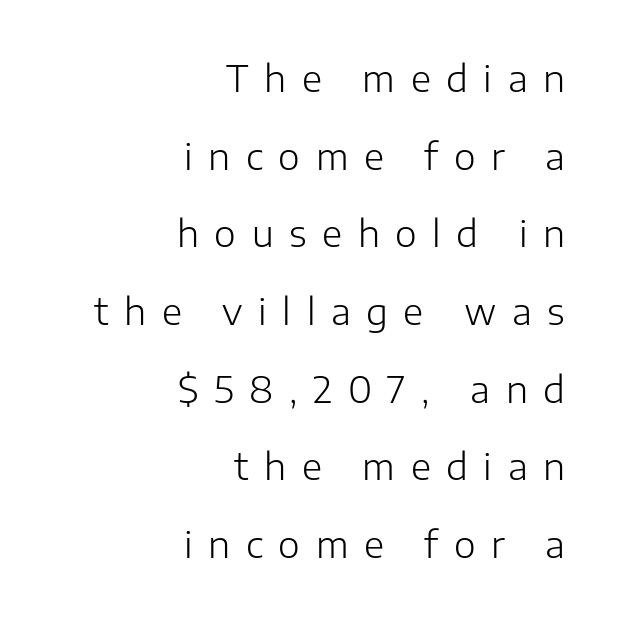
{"serif": "no", "italic": "no", "bold": "no", "weight": "light", "width": "normal", "stroke_contrast": "low", "x_height": "medium", "monospaced": "no", "underline": "no", "align": "right", "line_spacing": "loose", "line_spacing_ratio": 2.1, "letter_spacing": "wide", "letter_spacing_em": 0.42, "glyph_px": 37}
